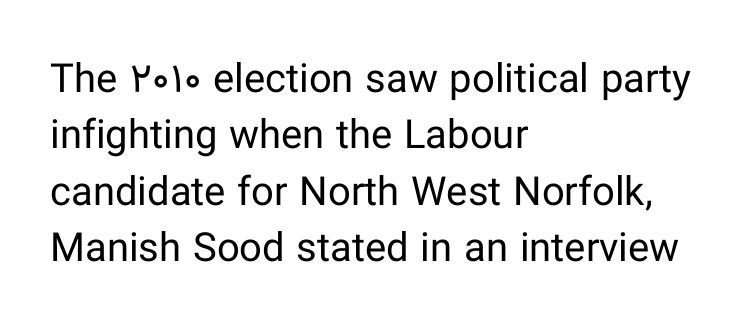
The typesetter chose a ragged-right arrangement here. Does the lettering tilt? It doesn't — this is upright. Glyph-to-glyph distance matches everyday printed text. No letter is thick-stroked: the sample isn't bold. The lines sit at an ordinary, default distance from one another.
